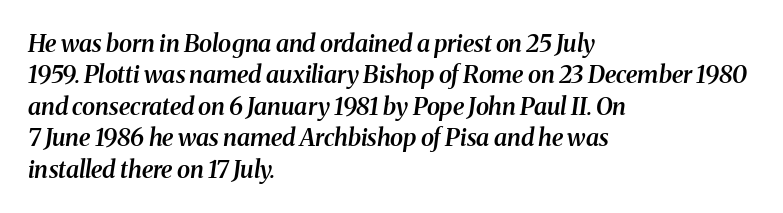
The image shows 24 px text type, italic (leaning right); set left-aligned, normal line spacing (1.31x), normal letter spacing, not underlined.
